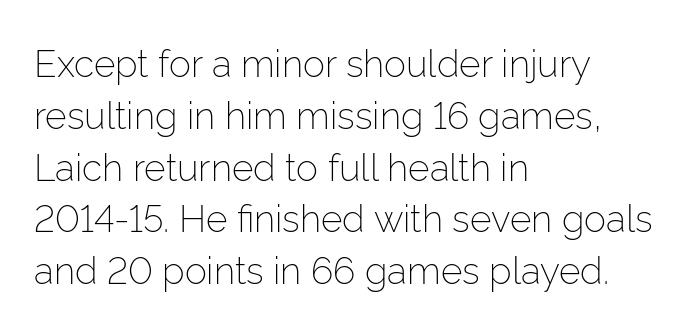
To sum up the face: it is a sans, with no serifs. Tracking value appears to be zero — textbook default spacing. Notice how the passage keeps a crisp vertical edge on the left only. A typesetter would mark this as roman, not italic. Descenders hang freely into open space. These lines sit exactly where default settings would place them.
